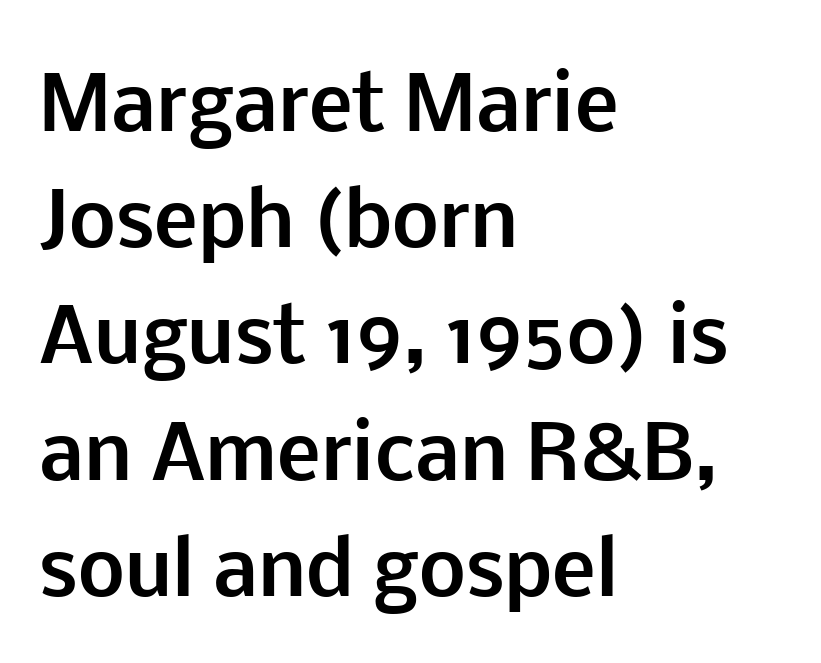
The face used here is proportionally spaced, like ordinary book or web type. The strokes are fattened all the way to bold. Typeset ragged right — the left edge is the straight one. Successive baselines arrive at the customary interval.
